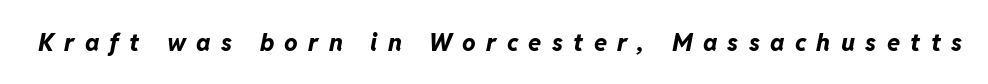
Is the type bold? Yes — the strokes are clearly thick and heavy. The text carries the slant typical of an italic or oblique font. A clean baseline with only descenders dipping below it. A typesetter would call this heavily tracked-out type.
